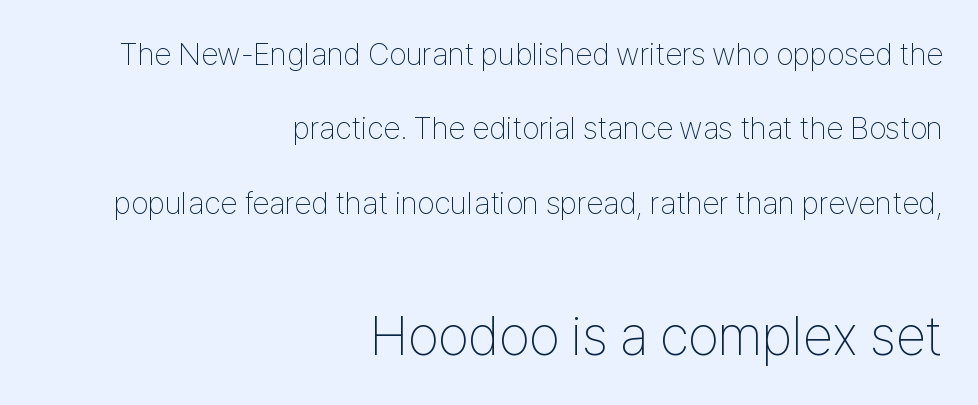
{"serif": "no", "italic": "no", "bold": "no", "weight": "thin", "width": "condensed", "stroke_contrast": "low", "x_height": "medium", "monospaced": "no", "underline": "no", "align": "right", "line_spacing": "loose", "line_spacing_ratio": 2.4, "letter_spacing": "normal", "letter_spacing_em": 0.0, "larger_block": "second", "size_ratio": 1.77, "glyph_px": 55}
